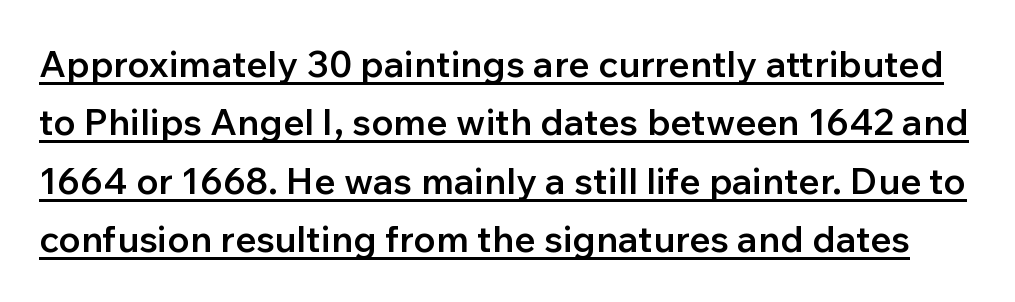
{"serif": "no", "italic": "no", "bold": "semi", "weight": "semibold", "width": "normal", "stroke_contrast": "low", "x_height": "medium", "monospaced": "no", "underline": "yes", "line_spacing": "normal", "line_spacing_ratio": 1.58, "letter_spacing": "normal", "letter_spacing_em": 0.0, "glyph_px": 37}
